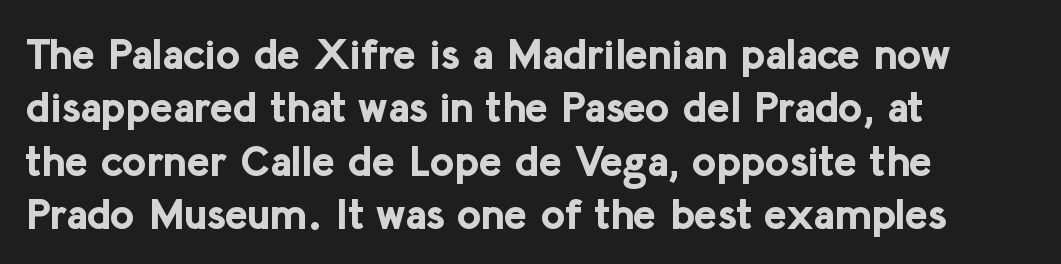
{"serif": "no", "italic": "no", "bold": "yes", "weight": "bold", "width": "normal", "stroke_contrast": "low", "x_height": "medium", "monospaced": "no", "underline": "no", "align": "left", "line_spacing_ratio": 1.24, "letter_spacing": "normal", "letter_spacing_em": 0.0, "glyph_px": 43}
